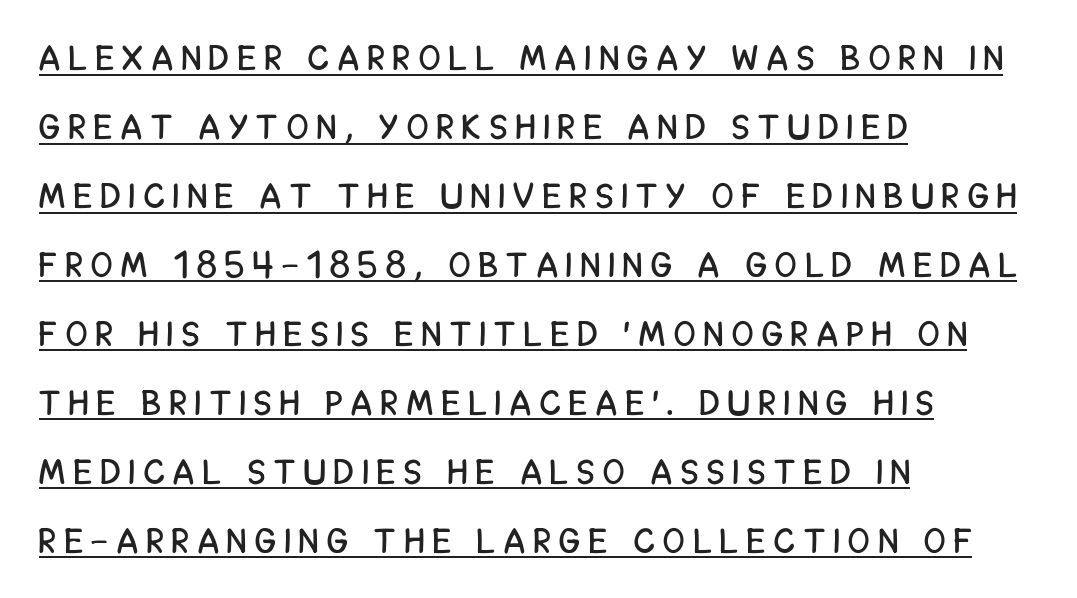
Q: Is the text italic (slanted)? A: No, it is upright.
Q: Is the typeface a serif or a sans-serif typeface? A: Sans-serif.
Q: Is the text underlined? A: Yes.
Q: How is the paragraph aligned? A: Left-aligned.
Q: Is the spacing between letters normal or unusually wide? A: Unusually wide.
Q: Is the spacing between lines tight, normal or loose? A: Loose.
Q: Width (condensed, normal, or wide)? A: Condensed.
Q: Stroke contrast? A: Low.
Q: x-height? A: Large.
Q: Monospaced? A: No.
